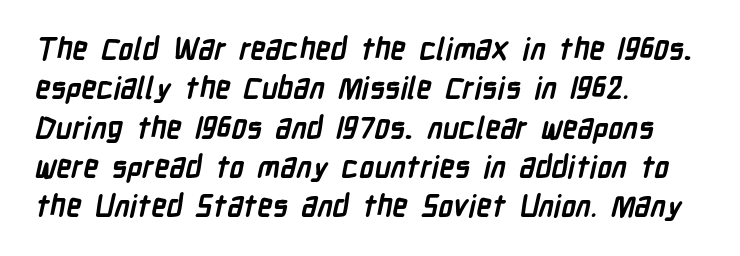
Honestly, there is no underline to notice here at all. In terms of letterform style, serifs are entirely absent. The designer left line spacing at the default. Heft: maximum for text — a bold. Varying glyph widths throughout — classic text-font behaviour. Layout note: lines flush left.
